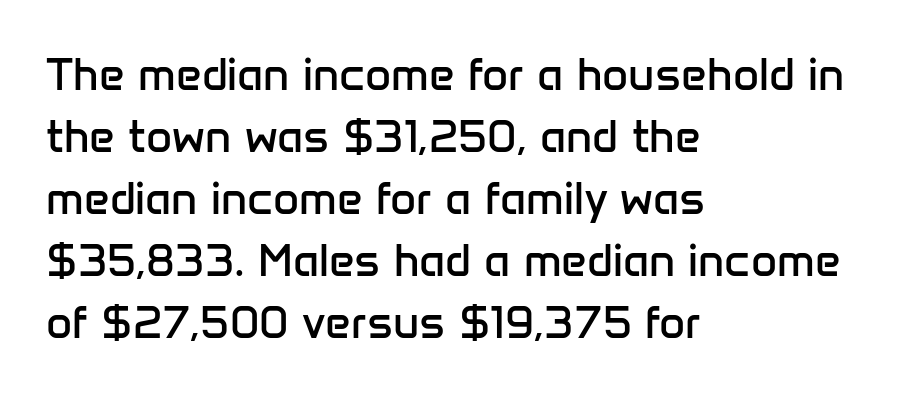
{"serif": "no", "italic": "no", "bold": "no", "weight": "regular", "width": "normal", "stroke_contrast": "low", "x_height": "medium", "monospaced": "no", "underline": "no", "align": "left", "line_spacing": "normal", "line_spacing_ratio": 1.38, "letter_spacing": "normal", "letter_spacing_em": 0.0, "glyph_px": 45}
